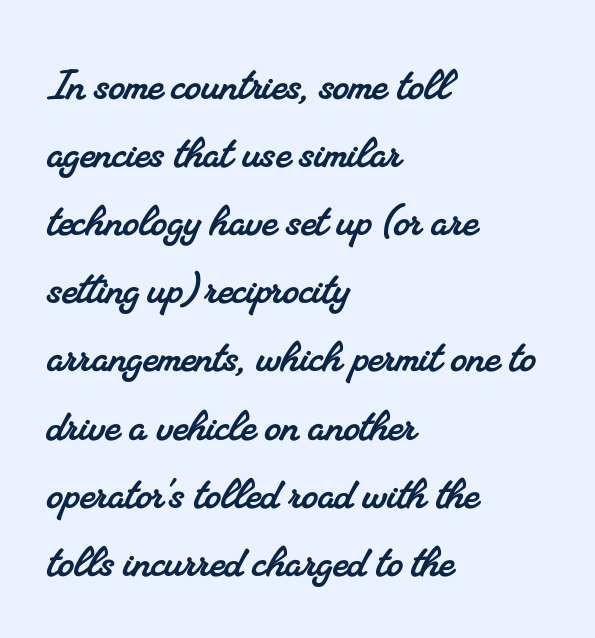
The image shows 52 px serif type; set left-aligned, normal line spacing (1.31x), normal letter spacing, not underlined; medium stroke contrast and a small x-height.
